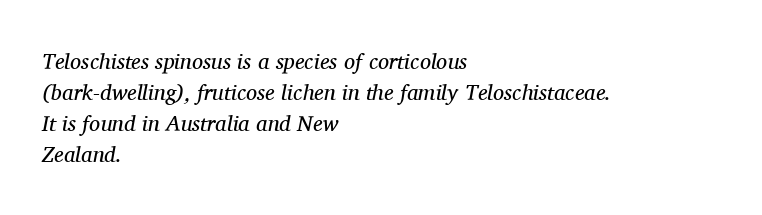
The image shows 22 px text type, italic (leaning right); set left-aligned, normal line spacing (1.41x), normal letter spacing, not underlined.
